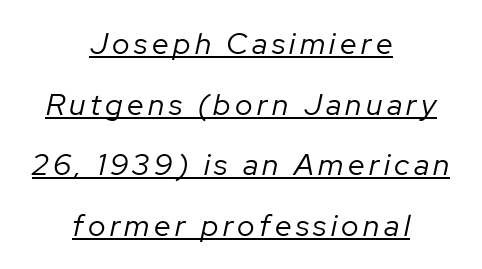
Q: Is the text bold? A: No.
Q: Is the text italic (slanted)? A: Yes, it leans right by about 12 degrees.
Q: Is the text underlined? A: Yes.
Q: How is the paragraph aligned? A: Centered.
Q: Is the spacing between lines tight, normal or loose? A: Loose.
Q: Width (condensed, normal, or wide)? A: Normal.
Q: Stroke contrast? A: Low.
Q: x-height? A: Medium.
Q: Monospaced? A: No.
